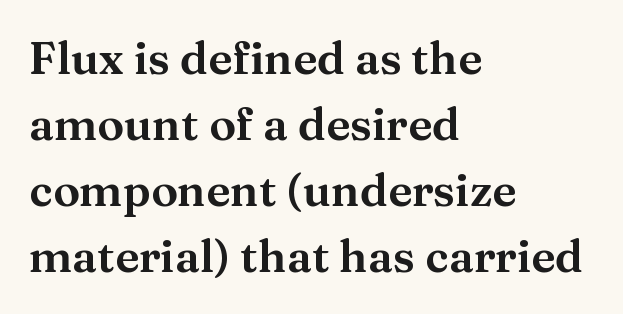
{"serif": "yes", "italic": "no", "width": "normal", "stroke_contrast": "medium", "x_height": "medium", "monospaced": "no", "underline": "no", "align": "left", "line_spacing": "normal", "line_spacing_ratio": 1.47, "letter_spacing": "normal", "letter_spacing_em": 0.0, "glyph_px": 45}
